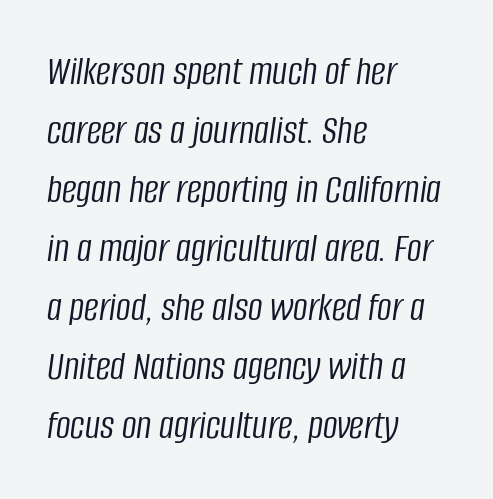
{"italic": "yes", "lean": "right", "slant_degrees": 8, "bold": "no", "weight": "light", "width": "condensed", "stroke_contrast": "low", "x_height": "large", "monospaced": "no", "underline": "no", "align": "left", "line_spacing": "normal", "line_spacing_ratio": 1.44, "letter_spacing": "normal", "letter_spacing_em": 0.0, "glyph_px": 41}
